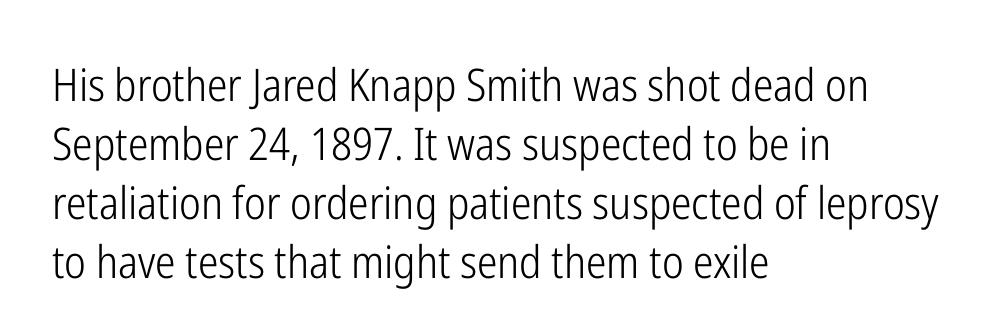
{"serif": "no", "italic": "no", "bold": "no", "weight": "light", "width": "condensed", "stroke_contrast": "low", "x_height": "medium", "monospaced": "no", "underline": "no", "align": "left", "line_spacing": "normal", "line_spacing_ratio": 1.31, "letter_spacing": "normal", "letter_spacing_em": 0.0, "glyph_px": 45}
